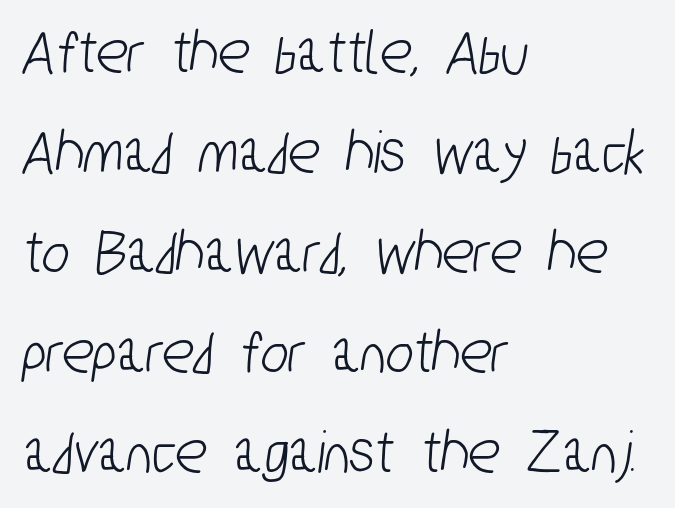
The image shows 65 px condensed sans-serif type; set left-aligned, normal line spacing (1.54x), normal letter spacing, not underlined; low stroke contrast and a medium x-height.
